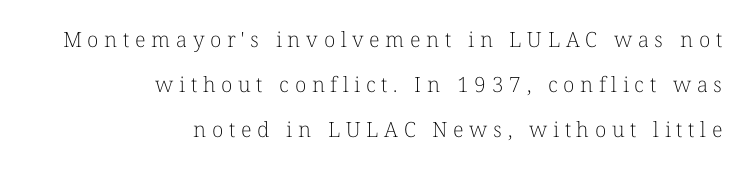
Q: Is the text bold? A: No.
Q: Is the text italic (slanted)? A: No, it is upright.
Q: Is the text underlined? A: No.
Q: How is the paragraph aligned? A: Right-aligned.
Q: Is the spacing between letters normal or unusually wide? A: Unusually wide.
Q: Is the spacing between lines tight, normal or loose? A: Loose.
